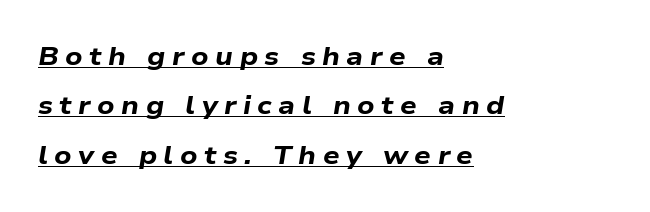
{"italic": "yes", "lean": "right", "slant_degrees": 9, "bold": "yes", "underline": "yes", "align": "left", "line_spacing": "loose", "line_spacing_ratio": 1.9, "letter_spacing": "wide", "letter_spacing_em": 0.25, "glyph_px": 26}
